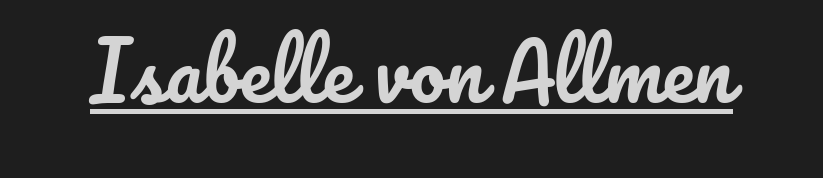
Looks like regular typesetting: each glyph gets only the width it needs. Every word sits above its own underline. There is no visible air inserted between adjacent glyphs.
